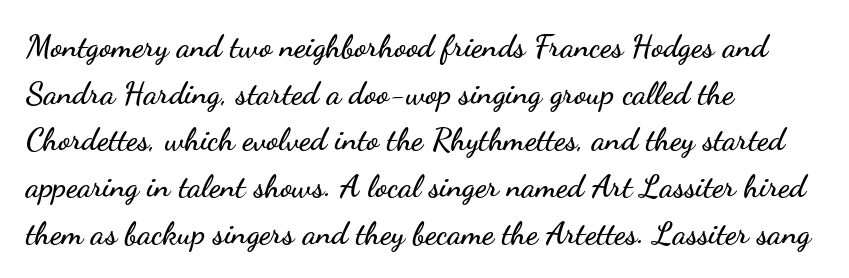
The image shows 32 px wide sans-serif type; set left-aligned, normal line spacing (1.46x), normal letter spacing, not underlined; low stroke contrast and a small x-height.
